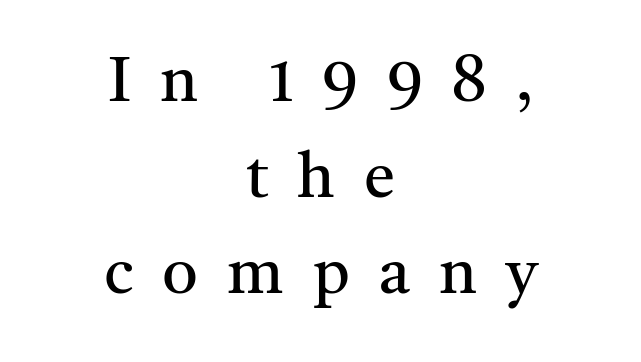
{"serif": "yes", "italic": "no", "bold": "no", "weight": "regular", "width": "normal", "stroke_contrast": "medium", "x_height": "medium", "monospaced": "no", "underline": "no", "align": "center", "line_spacing": "normal", "line_spacing_ratio": 1.52, "letter_spacing": "wide", "letter_spacing_em": 0.46, "glyph_px": 63}
